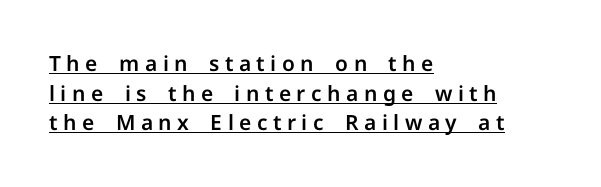
The image shows 21 px text type, upright; set left-aligned, normal line spacing (1.41x), unusually wide letter spacing (+0.26 em), underlined.
